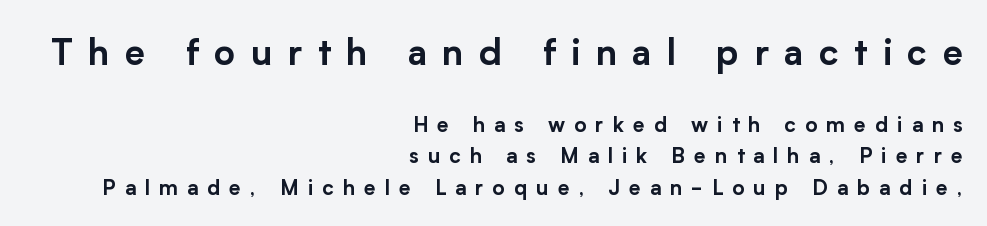
Q: Is the text italic (slanted)? A: No, it is upright.
Q: Is the typeface a serif or a sans-serif typeface? A: Sans-serif.
Q: Is the text underlined? A: No.
Q: How is the paragraph aligned? A: Right-aligned.
Q: Is the spacing between letters normal or unusually wide? A: Unusually wide.
Q: Is the spacing between lines tight, normal or loose? A: Normal.
Q: Which block of text is set in a larger size, the first (top) or the second (bottom)? A: The first (top) one.
Q: Width (condensed, normal, or wide)? A: Normal.
Q: Stroke contrast? A: Low.
Q: x-height? A: Medium.
Q: Monospaced? A: No.
